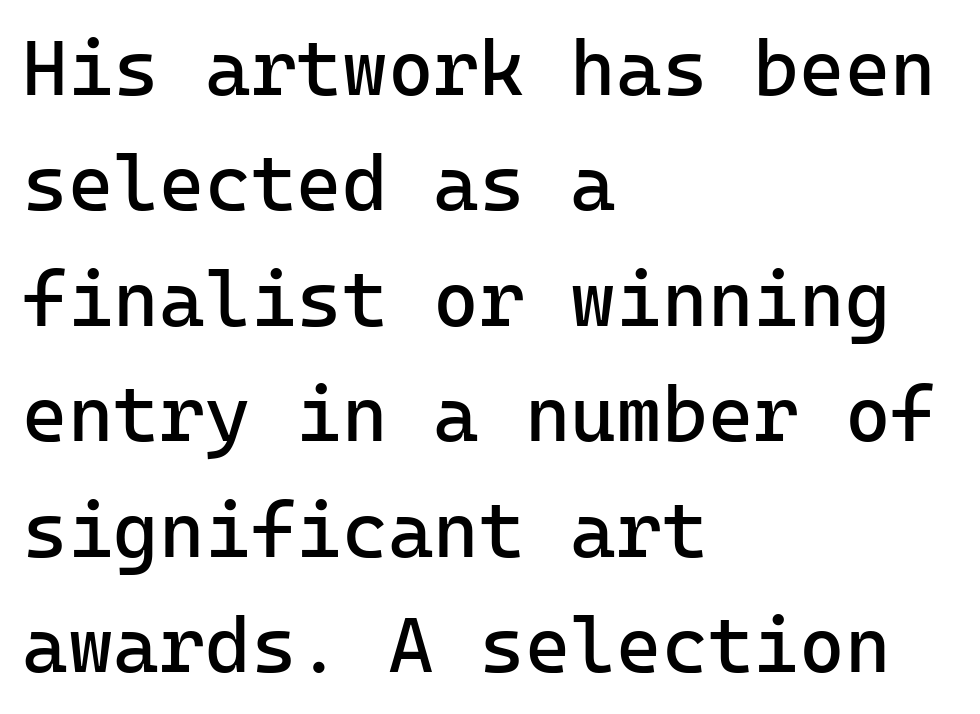
Q: Is the text bold? A: No.
Q: Is the text italic (slanted)? A: No, it is upright.
Q: Is the typeface a serif or a sans-serif typeface? A: Sans-serif.
Q: Is the text underlined? A: No.
Q: How is the paragraph aligned? A: Left-aligned.
Q: Is the spacing between letters normal or unusually wide? A: Normal.
Q: Is the spacing between lines tight, normal or loose? A: Normal.
Q: Width (condensed, normal, or wide)? A: Normal.
Q: Stroke contrast? A: Low.
Q: x-height? A: Medium.
Q: Monospaced? A: Yes.
